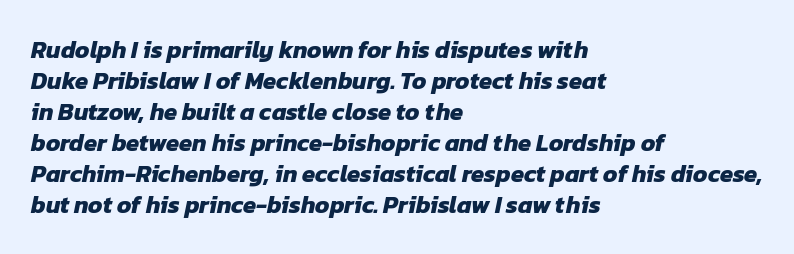
{"bold": "yes", "underline": "no", "align": "left", "line_spacing": "normal", "line_spacing_ratio": 1.29, "letter_spacing": "normal", "letter_spacing_em": 0.0, "glyph_px": 24}
